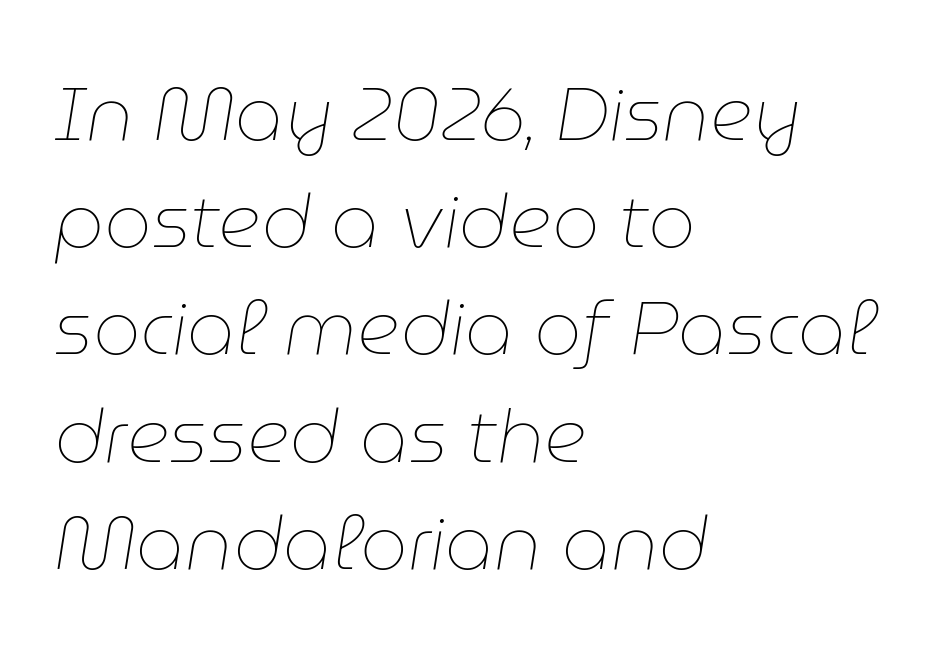
A student would call this left alignment; a typographer would say flush left, rag right. The face used here is proportionally spaced, like ordinary book or web type. There's an unmistakable incline to the writing here. Is there much room between lines? A standard amount, neither cramped nor airy. Underlining? Definitely not there. The typeface has the unassuming heft of standard copy or less.
